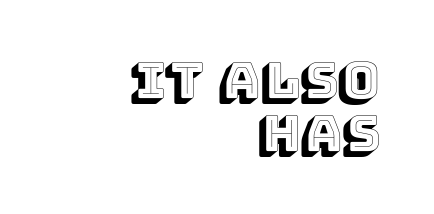
Rule under the text: the space is simply empty. In terms of letterspacing, this is plain default setting. Here the designer chose a conventional face with non-uniform glyph widths. Each line ends at the same right margin while the left side varies. The designer dialed line spacing down below the default. Is there any slant? The stems are plumb.
